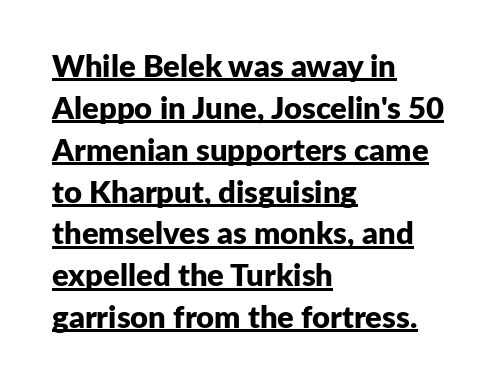
Q: Is the text bold? A: Yes.
Q: Is the text italic (slanted)? A: No, it is upright.
Q: Is the typeface a serif or a sans-serif typeface? A: Sans-serif.
Q: Is the text underlined? A: Yes.
Q: How is the paragraph aligned? A: Left-aligned.
Q: Is the spacing between letters normal or unusually wide? A: Normal.
Q: Is the spacing between lines tight, normal or loose? A: Normal.
Q: Width (condensed, normal, or wide)? A: Normal.
Q: Stroke contrast? A: Low.
Q: x-height? A: Medium.
Q: Monospaced? A: No.
